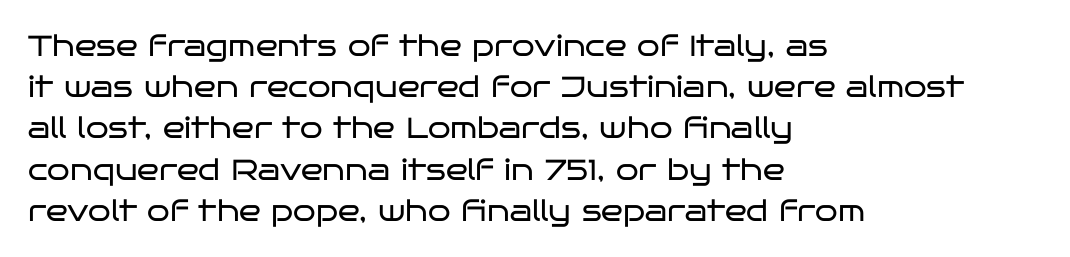
You could call the tracking neutral — neither tight nor loose. These lines are rendered in a variable-pitch font. No feet cap the strokes, marking this as sans-serif type. Every row of glyphs begins at an identical x-position on the left. The passage shown is not bold in any degree. Glance below the letters and you will spot only blank space.
